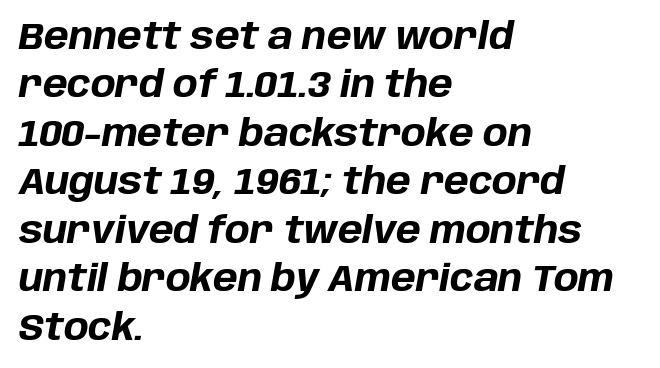
The font is running at its bold setting. Honestly, the row spacing looks completely unremarkable. You could call the tracking neutral — neither tight nor loose. The face used here has a pronounced slope to its letters. A student would call this left alignment; a typographer would say flush left, rag right. This sample has the flowing, uneven cadence of proportional lettering.
